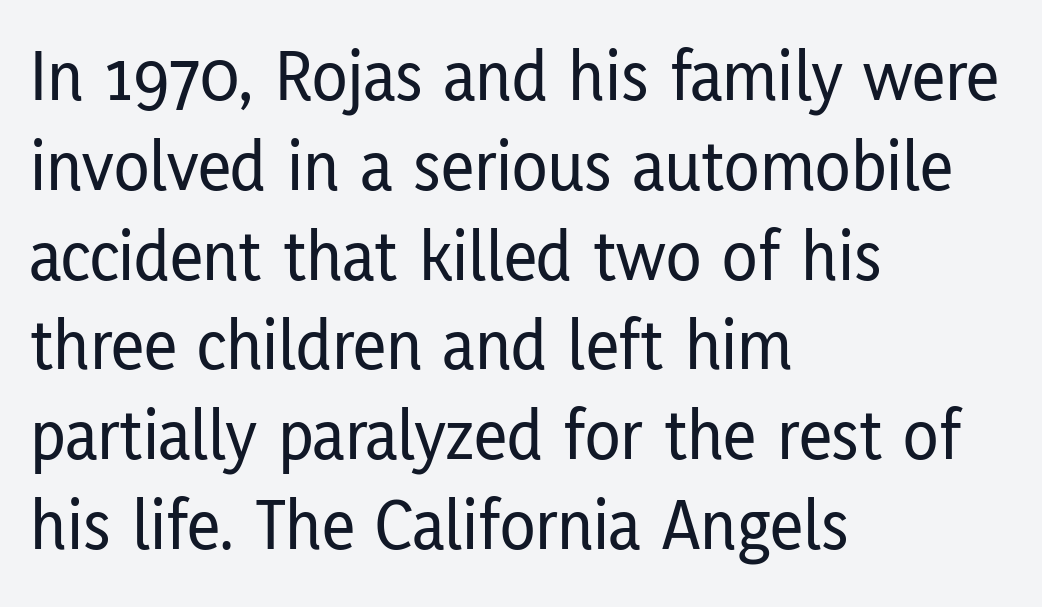
The image shows 73 px condensed sans-serif type, upright; set left-aligned, line spacing 1.23x, normal letter spacing, not underlined; low stroke contrast and a medium x-height.
